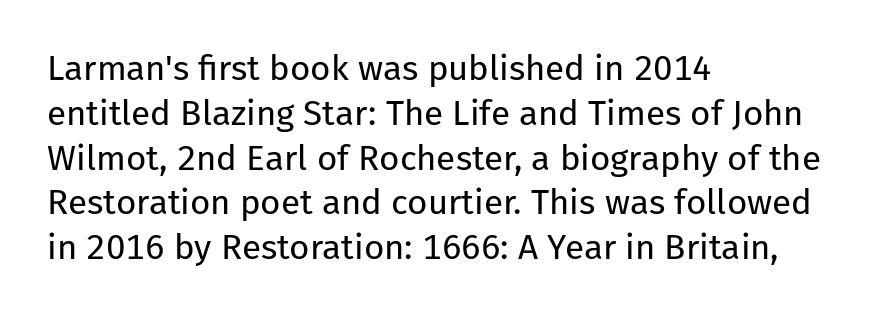
The image shows 35 px regular-weight sans-serif type, upright; set left-aligned, normal line spacing (1.28x), normal letter spacing, not underlined; low stroke contrast and a medium x-height.
